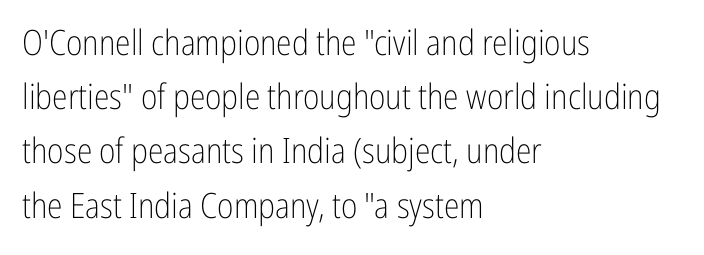
The image shows 35 px light, condensed sans-serif type, upright; set left-aligned, normal line spacing (1.55x), normal letter spacing, not underlined; low stroke contrast and a medium x-height.
